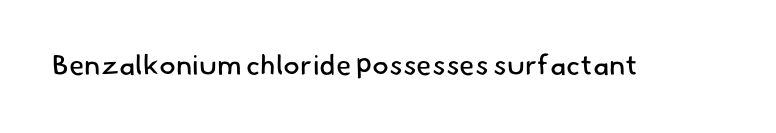
Q: Is the text bold? A: No.
Q: Is the typeface a serif or a sans-serif typeface? A: Sans-serif.
Q: Is the text underlined? A: No.
Q: Is the spacing between letters normal or unusually wide? A: Normal.
Q: Width (condensed, normal, or wide)? A: Normal.
Q: Stroke contrast? A: Low.
Q: x-height? A: Small.
Q: Monospaced? A: No.
